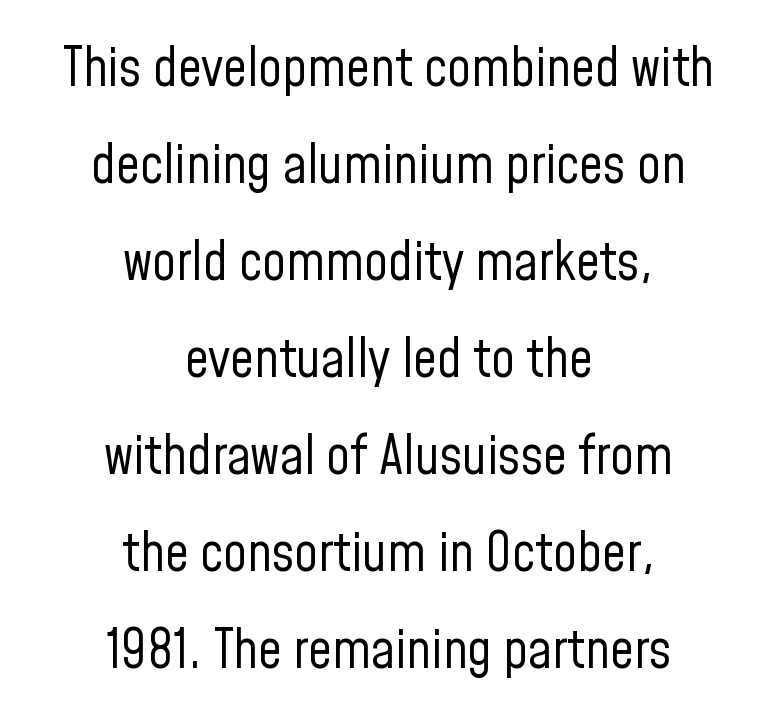
Q: Is the text bold? A: No.
Q: Is the text italic (slanted)? A: No, it is upright.
Q: Is the typeface a serif or a sans-serif typeface? A: Sans-serif.
Q: Is the text underlined? A: No.
Q: How is the paragraph aligned? A: Centered.
Q: Is the spacing between letters normal or unusually wide? A: Normal.
Q: Width (condensed, normal, or wide)? A: Condensed.
Q: Stroke contrast? A: Low.
Q: x-height? A: Medium.
Q: Monospaced? A: No.
